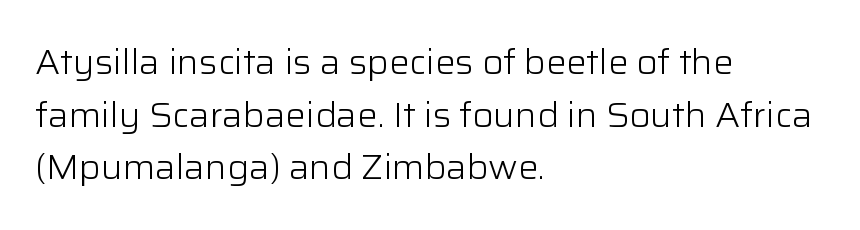
Posture: vertical. Vertical spacing — default. Unbolded letterforms with no extra heft. The paragraph has a hard left edge and a soft right edge. Is this a sans? Yes — the strokes have no serifs. Descenders are the only things crossing below the line.
